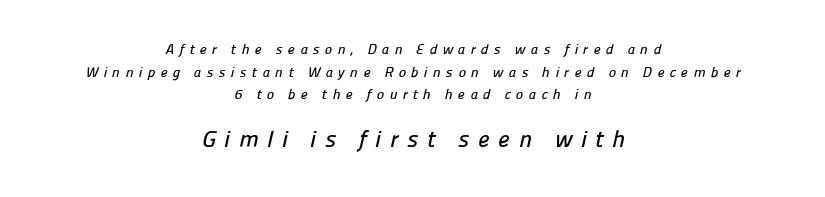
If you squint, the bottom block still reads clearly — it's the larger of the two. Decoration check: the copy has no underline. Compared with a flush-left layout, this one balances lines on the center instead. Tracking here is generous; glyphs stand well apart from one another. Leading matches the norm, producing a regular column.
